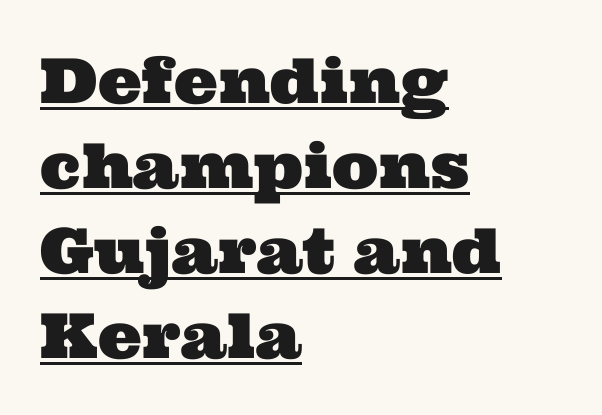
Q: Is the typeface a serif or a sans-serif typeface? A: Serif.
Q: Is the text underlined? A: Yes.
Q: How is the paragraph aligned? A: Left-aligned.
Q: Is the spacing between letters normal or unusually wide? A: Normal.
Q: Is the spacing between lines tight, normal or loose? A: Normal.
Q: Width (condensed, normal, or wide)? A: Wide.
Q: Stroke contrast? A: Medium.
Q: x-height? A: Medium.
Q: Monospaced? A: No.
